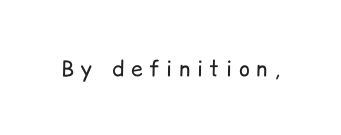
{"italic": "no", "bold": "no", "underline": "no", "letter_spacing": "wide", "letter_spacing_em": 0.32, "glyph_px": 21}
